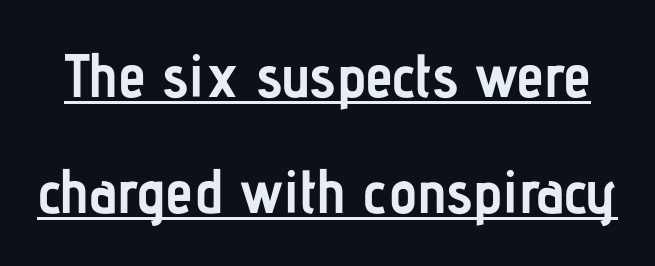
The line texture is even and compact thanks to regular tracking. What decoration does the sample have? An underline. A typesetter would mark this as roman, not italic. Weight: bold.
